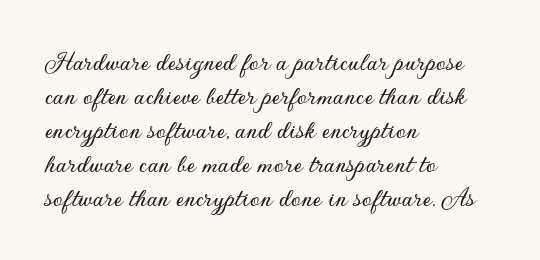
The image shows 28 px sans-serif type; set left-aligned, line spacing 1.21x, normal letter spacing, not underlined; low stroke contrast and a small x-height.
